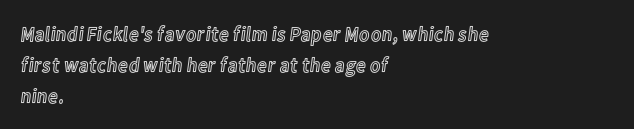
The image shows 21 px text type; set left-aligned, normal line spacing (1.47x), normal letter spacing, not underlined.
